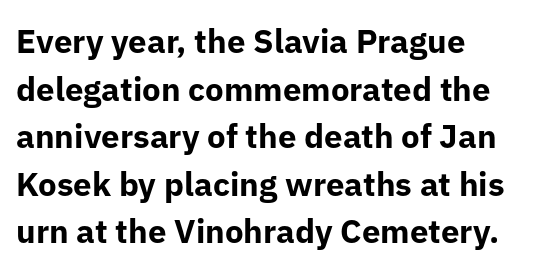
Varying glyph widths throughout — classic text-font behaviour. Each glyph is drawn with heavy, bold strokes. Is this a sans? Yes — the strokes have no serifs. The setting favours the left margin, as ordinary paragraphs usually do. The line-height multiplier appears to be the usual default. Every character sits straight up, as roman type does.
